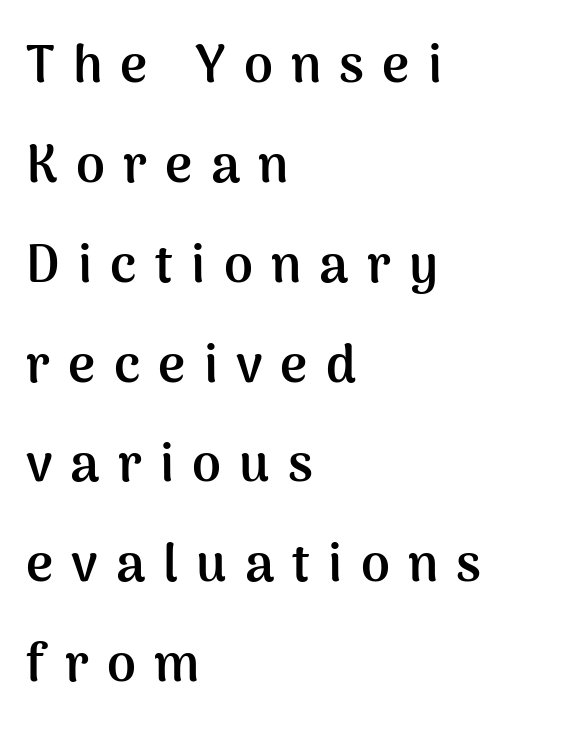
Q: Is the text bold? A: Yes.
Q: Is the text italic (slanted)? A: No, it is upright.
Q: Is the typeface a serif or a sans-serif typeface? A: Sans-serif.
Q: Is the text underlined? A: No.
Q: How is the paragraph aligned? A: Left-aligned.
Q: Is the spacing between letters normal or unusually wide? A: Unusually wide.
Q: Is the spacing between lines tight, normal or loose? A: Loose.
Q: Width (condensed, normal, or wide)? A: Normal.
Q: Stroke contrast? A: Medium.
Q: x-height? A: Medium.
Q: Monospaced? A: No.
